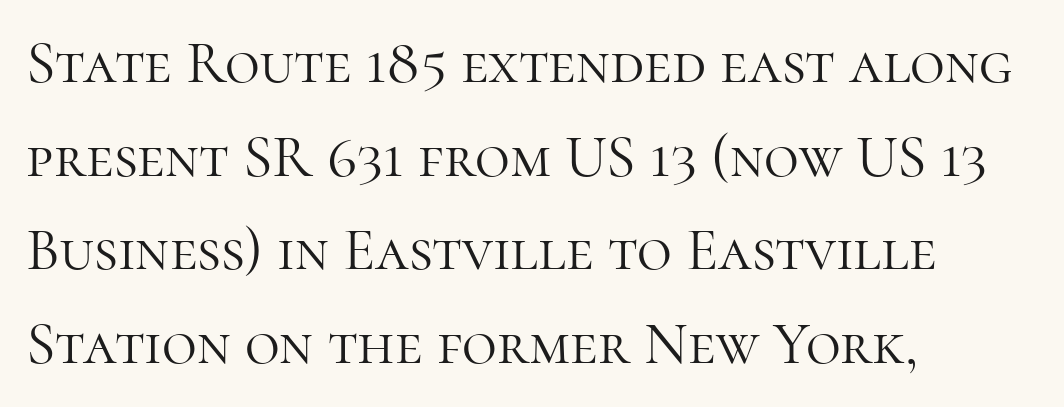
The image shows 60 px light serif type, upright; set left-aligned, normal line spacing (1.56x), normal letter spacing, not underlined; high stroke contrast and a medium x-height.
